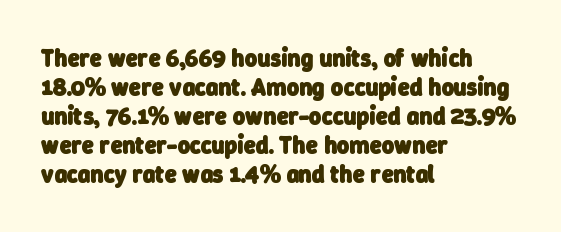
Q: Is the text bold? A: Yes.
Q: Is the text underlined? A: No.
Q: How is the paragraph aligned? A: Left-aligned.
Q: Is the spacing between letters normal or unusually wide? A: Normal.
